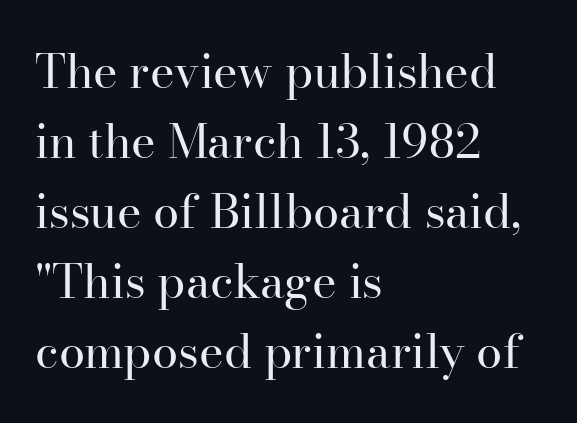
The image shows 47 px regular-weight serif type, upright; set left-aligned, normal line spacing (1.49x), normal letter spacing, not underlined; high stroke contrast and a small x-height.
